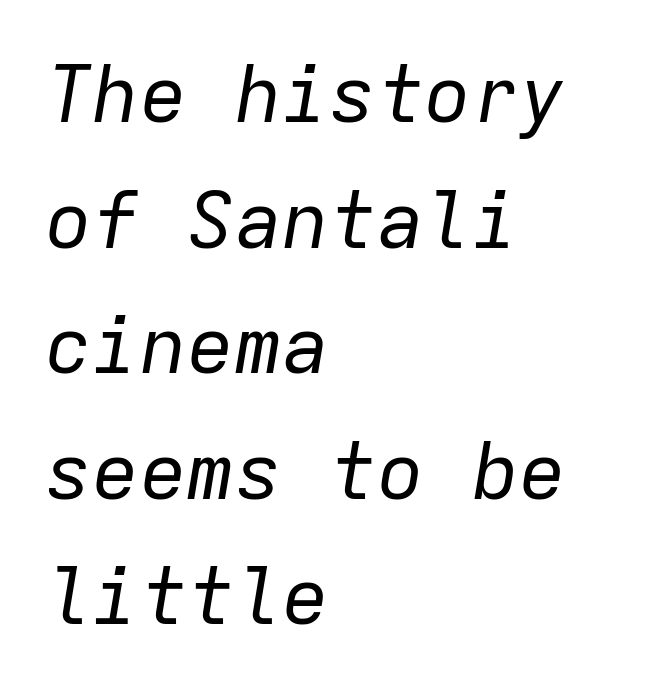
Q: Is the text bold? A: No.
Q: Is the text italic (slanted)? A: Yes, it leans right by about 9 degrees.
Q: Is the text underlined? A: No.
Q: How is the paragraph aligned? A: Left-aligned.
Q: Is the spacing between letters normal or unusually wide? A: Normal.
Q: Is the spacing between lines tight, normal or loose? A: Normal.
Q: Width (condensed, normal, or wide)? A: Normal.
Q: Stroke contrast? A: Low.
Q: x-height? A: Medium.
Q: Monospaced? A: Yes.
